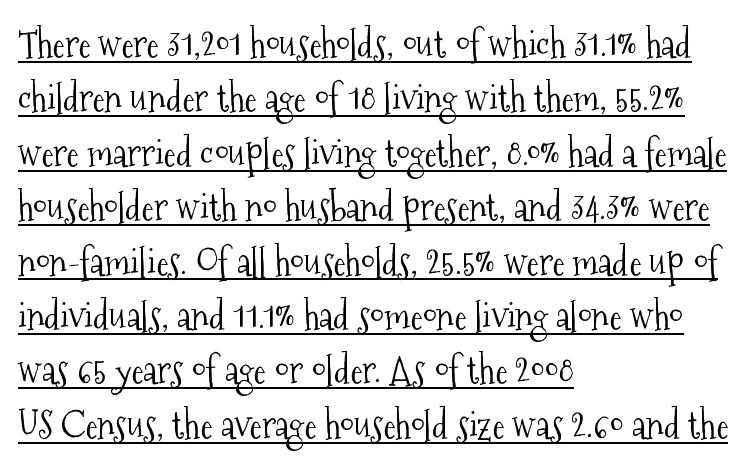
Q: Is the text bold? A: No.
Q: Is the text italic (slanted)? A: No, it is upright.
Q: Is the typeface a serif or a sans-serif typeface? A: Serif.
Q: Is the text underlined? A: Yes.
Q: How is the paragraph aligned? A: Left-aligned.
Q: Is the spacing between letters normal or unusually wide? A: Normal.
Q: Is the spacing between lines tight, normal or loose? A: Normal.
Q: Width (condensed, normal, or wide)? A: Condensed.
Q: Stroke contrast? A: Medium.
Q: x-height? A: Medium.
Q: Monospaced? A: No.
